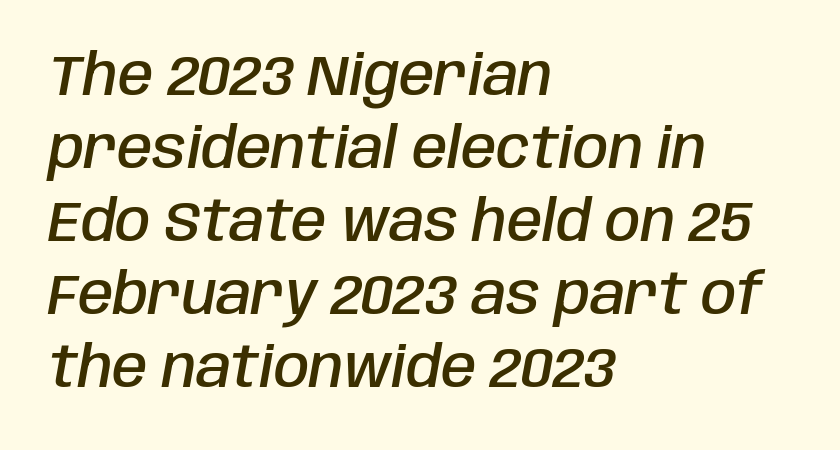
Horizontal bands of white between lines are of average thickness. Firm but not heavy-handed strokes: this text is semibold. Is the block centered? No — it sits flush against the left margin. Characters are canted at an angle relative to the baseline's perpendicular. Each letter keeps its own natural width here, so spacing adapts to shape.
